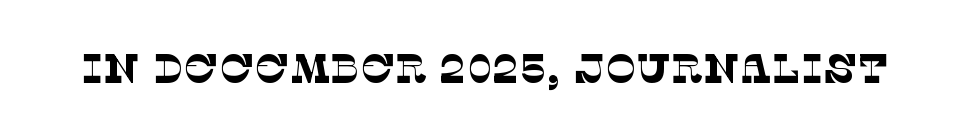
{"serif": "yes", "bold": "no", "weight": "thin", "width": "normal", "stroke_contrast": "low", "x_height": "large", "monospaced": "no", "underline": "no", "letter_spacing": "normal", "letter_spacing_em": 0.0, "glyph_px": 41}
